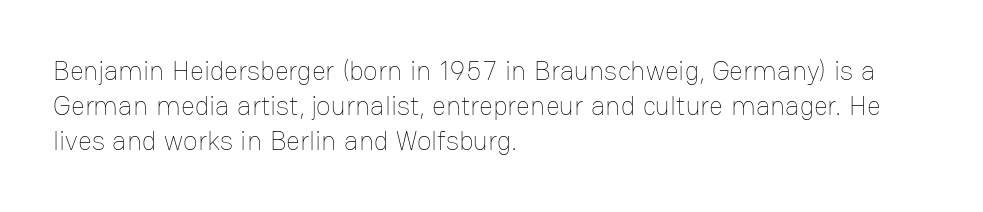
Q: Is the text bold? A: No.
Q: Is the text italic (slanted)? A: No, it is upright.
Q: Is the text underlined? A: No.
Q: How is the paragraph aligned? A: Left-aligned.
Q: Is the spacing between letters normal or unusually wide? A: Normal.
Q: Is the spacing between lines tight, normal or loose? A: Normal.
